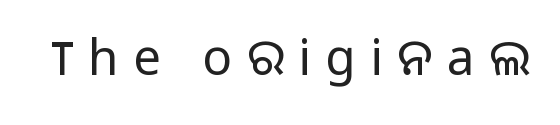
Q: Is the text bold? A: No.
Q: Is the text italic (slanted)? A: No, it is upright.
Q: Is the typeface a serif or a sans-serif typeface? A: Sans-serif.
Q: Is the text underlined? A: No.
Q: Is the spacing between letters normal or unusually wide? A: Unusually wide.
Q: Width (condensed, normal, or wide)? A: Normal.
Q: Stroke contrast? A: Low.
Q: x-height? A: Medium.
Q: Monospaced? A: No.
